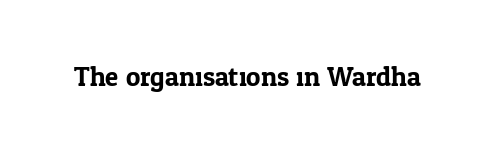
Q: Is the text italic (slanted)? A: No, it is upright.
Q: Is the text underlined? A: No.
Q: Is the spacing between letters normal or unusually wide? A: Normal.
